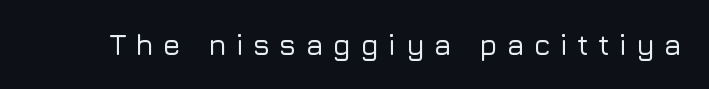
Q: Is the text italic (slanted)? A: No, it is upright.
Q: Is the typeface a serif or a sans-serif typeface? A: Sans-serif.
Q: Is the text underlined? A: No.
Q: Is the spacing between letters normal or unusually wide? A: Unusually wide.
Q: Width (condensed, normal, or wide)? A: Normal.
Q: Stroke contrast? A: Low.
Q: x-height? A: Medium.
Q: Monospaced? A: No.
